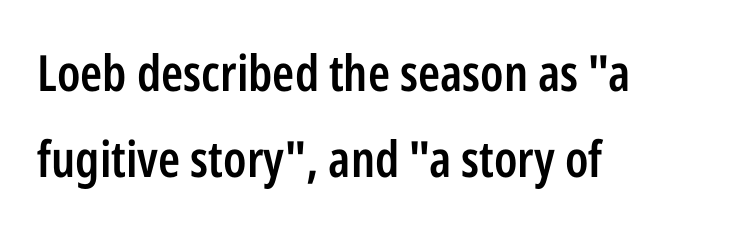
Q: Is the text bold? A: Semi-bold.
Q: Is the text italic (slanted)? A: No, it is upright.
Q: Is the typeface a serif or a sans-serif typeface? A: Sans-serif.
Q: Is the text underlined? A: No.
Q: How is the paragraph aligned? A: Left-aligned.
Q: Is the spacing between letters normal or unusually wide? A: Normal.
Q: Width (condensed, normal, or wide)? A: Condensed.
Q: Stroke contrast? A: Low.
Q: x-height? A: Medium.
Q: Monospaced? A: No.
